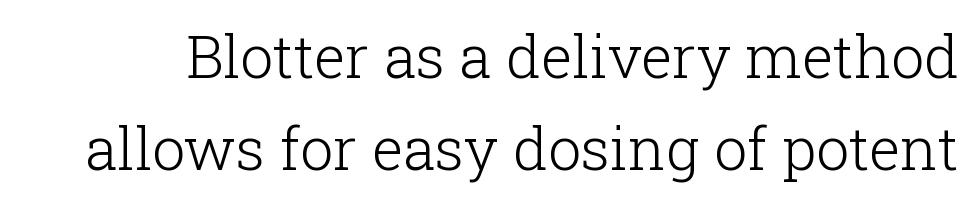
The image shows 59 px light serif type, upright; set normal line spacing (1.56x), normal letter spacing, not underlined; low stroke contrast and a medium x-height.
